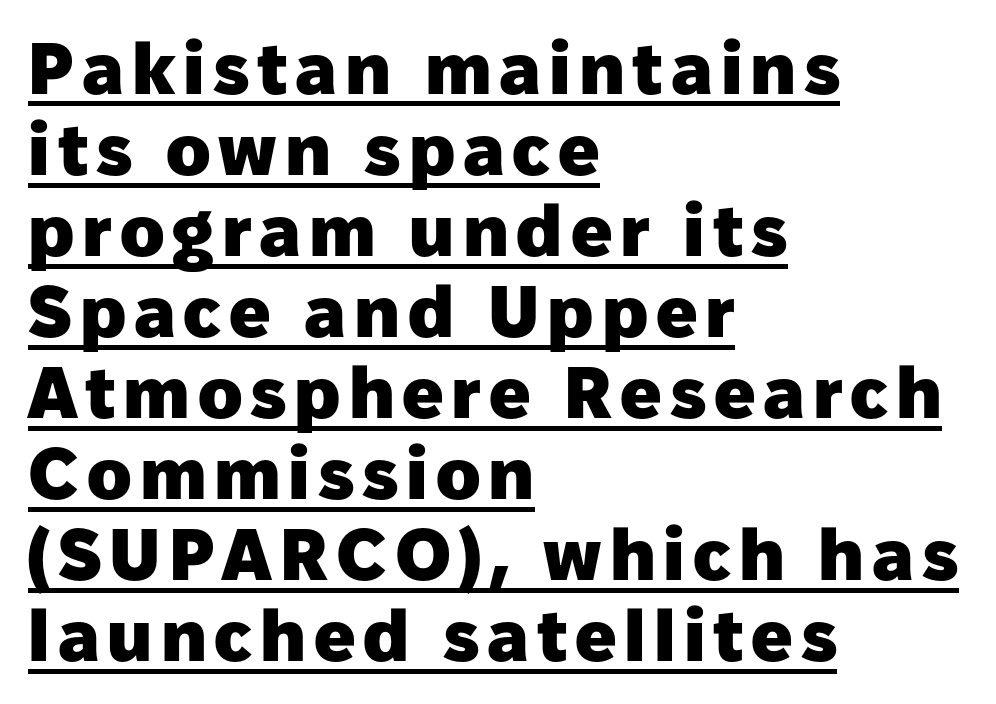
The passage shown is typed in a proportional face where columns would drift. Has an underline been added? It has. The typography opts for an upright posture over an oblique one. The leading is snug, giving the passage a crowded texture.
